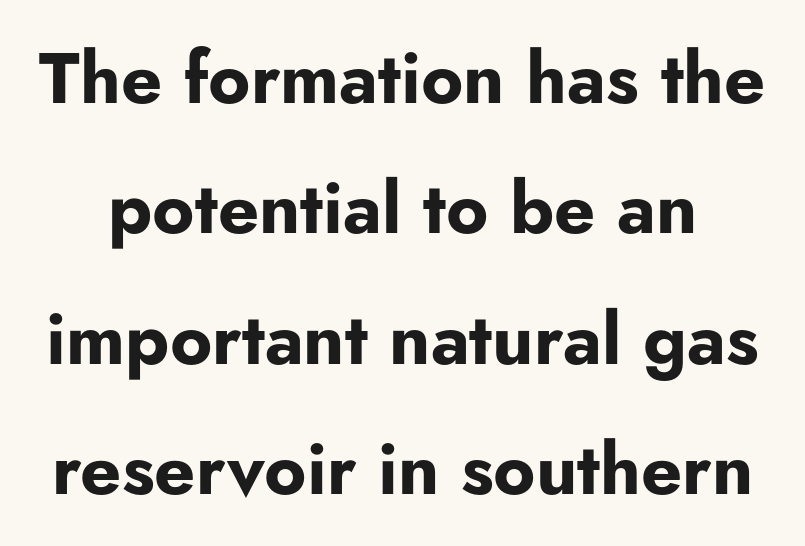
This rendering leaves character spacing at its baseline value. The letters carry no serifs — their stems end cleanly without finishing strokes. The strip under each line holds only bare page. Spacing verdict: proportional, widths tailored to each character.
